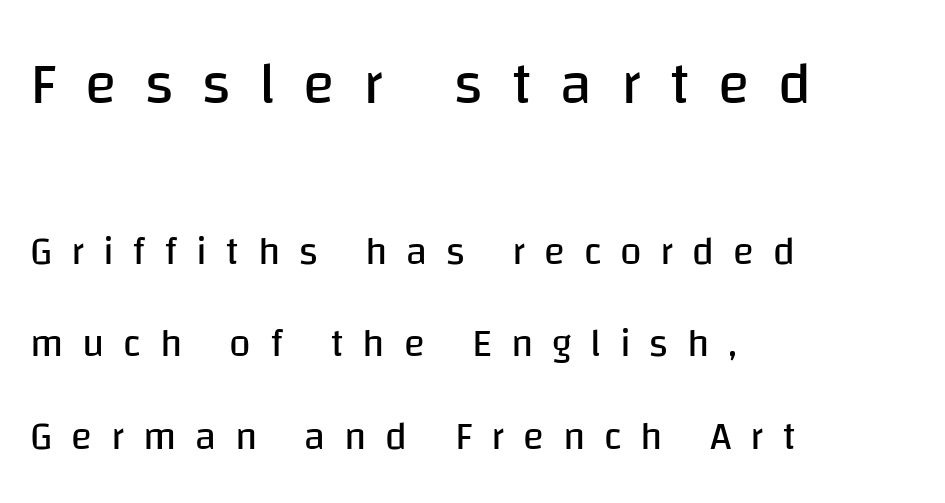
The image shows 59 px regular-weight sans-serif type, upright; set left-aligned, loose line spacing (2.36x), unusually wide letter spacing (+0.48 em), not underlined; the first (top) block is 1.51x larger; low stroke contrast and a large x-height.
